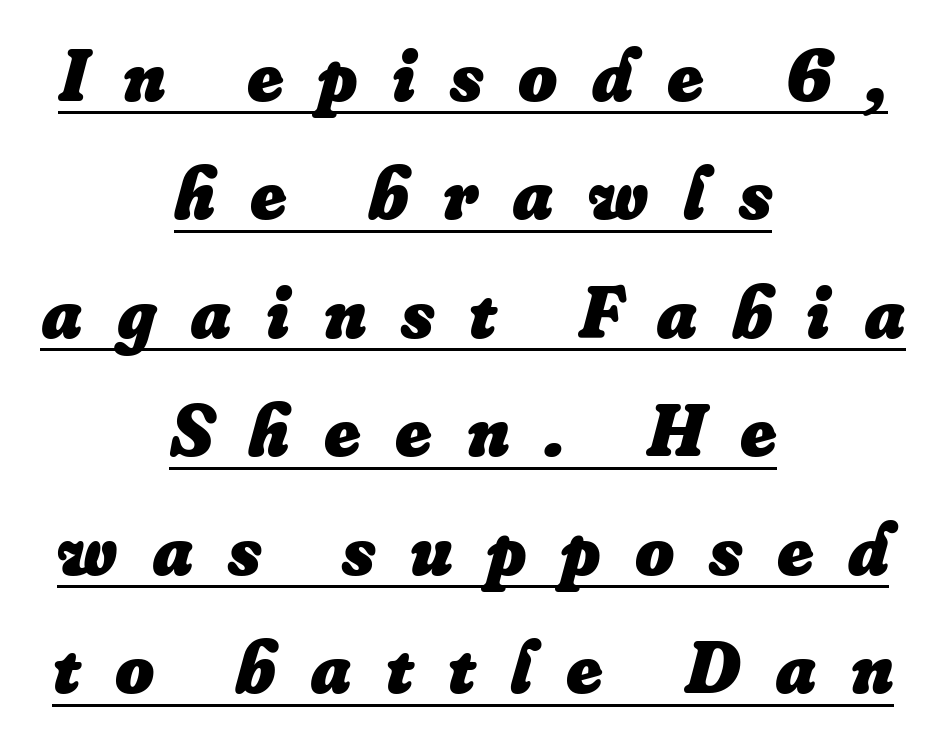
When letters slant like this, we call the style italic. Interline gaps are of average width in this sample. Here the designer chose a conventional face with non-uniform glyph widths. The tracking jumps out immediately: characters are airy and widely separated. The lettering is marked with a stroke running underneath it.
